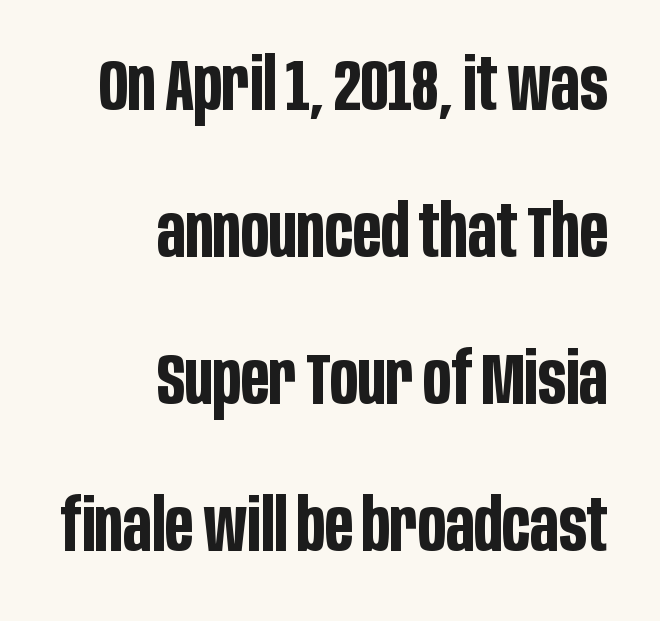
The image shows 72 px bold, condensed sans-serif type, upright; set right-aligned, loose line spacing (2.04x), normal letter spacing, not underlined; low stroke contrast and a large x-height.
